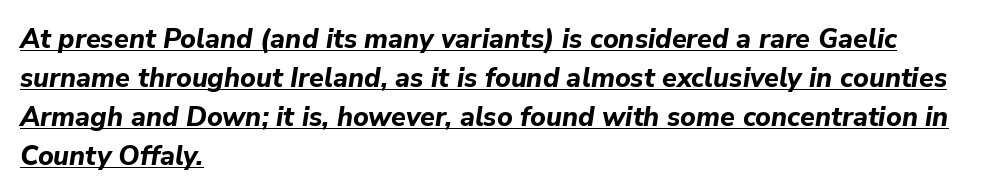
Q: Is the text bold? A: Yes.
Q: Is the text italic (slanted)? A: Yes, it leans right by about 9 degrees.
Q: Is the text underlined? A: Yes.
Q: How is the paragraph aligned? A: Left-aligned.
Q: Is the spacing between letters normal or unusually wide? A: Normal.
Q: Is the spacing between lines tight, normal or loose? A: Normal.
